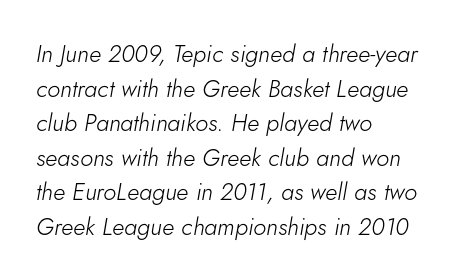
No extra tracking has been applied to these lines. The font is comparable to plain body text, perhaps lighter. Line starts are locked; line ends wander. There's an unmistakable incline to the writing here.
